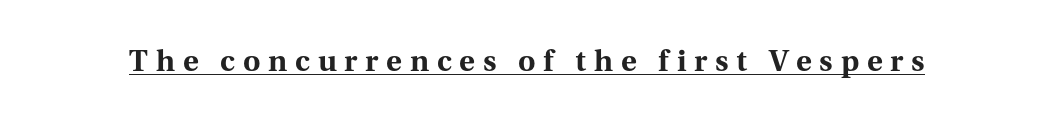
Vertical strokes here are truly vertical. The designer went with a serif here, giving each stem small feet. Do the characters align in a grid? No, the font is proportional. Weight check: bold — yes, fully. A rule runs beneath these lines of type.
